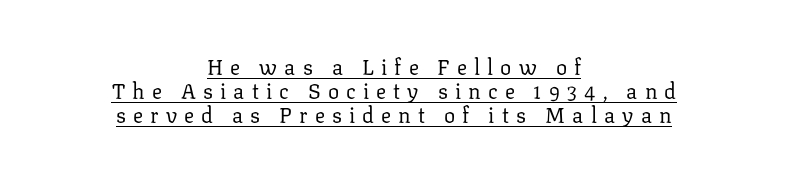
{"italic": "no", "bold": "no", "underline": "yes", "align": "center", "line_spacing": "tight", "line_spacing_ratio": 1.14, "letter_spacing": "wide", "letter_spacing_em": 0.34, "glyph_px": 21}
